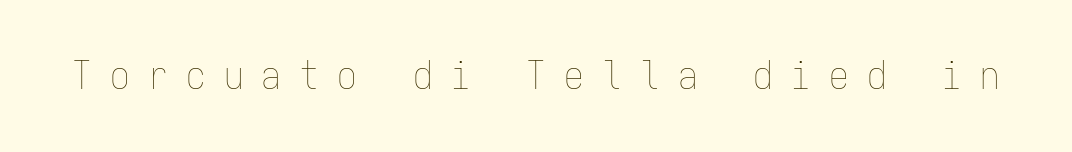
The image shows 39 px thin, condensed type, upright, monospaced; set unusually wide letter spacing (+0.47 em), not underlined; low stroke contrast and a medium x-height.
